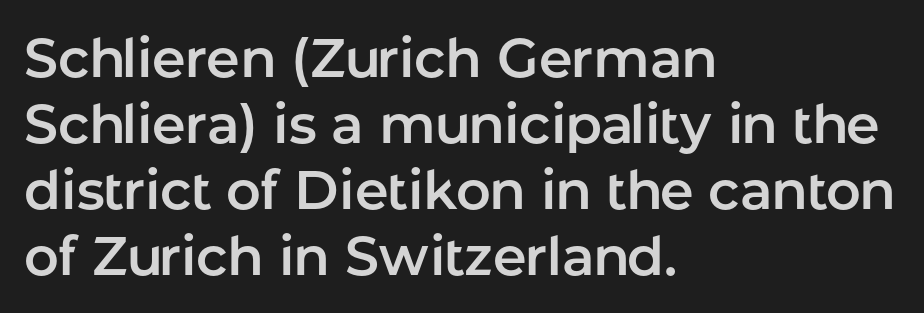
In terms of letterform style, serifs are entirely absent. The paragraph shown leans on its left margin. Honestly, the letter spacing is just normal — you wouldn't notice it. The rendering uses natural spacing where letterforms have individual widths. Clear beneath every line of the passage. Vertical strokes here are truly vertical.
